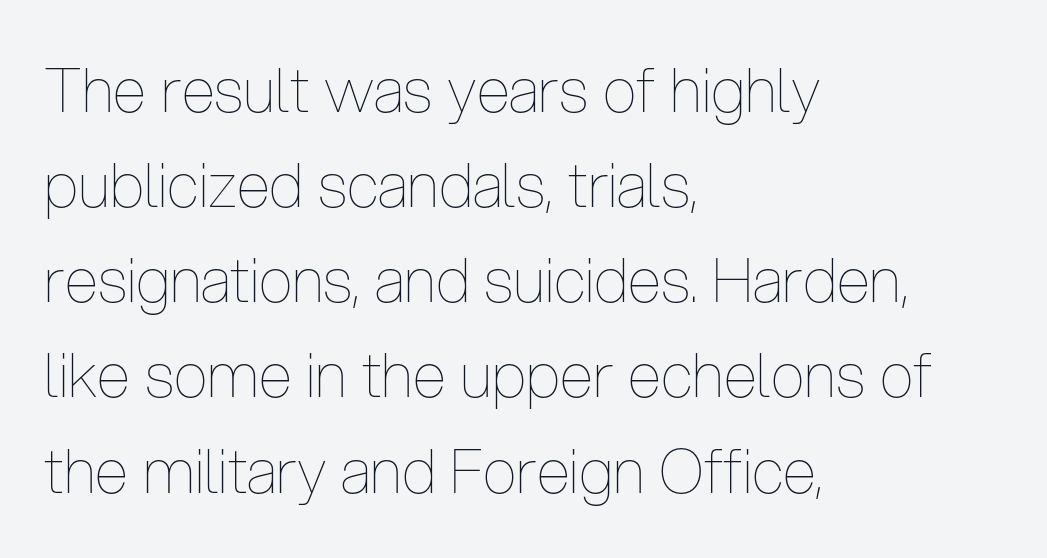
The image shows 61 px thin, condensed type, upright; set left-aligned, normal line spacing (1.56x), normal letter spacing, not underlined; low stroke contrast and a medium x-height.
